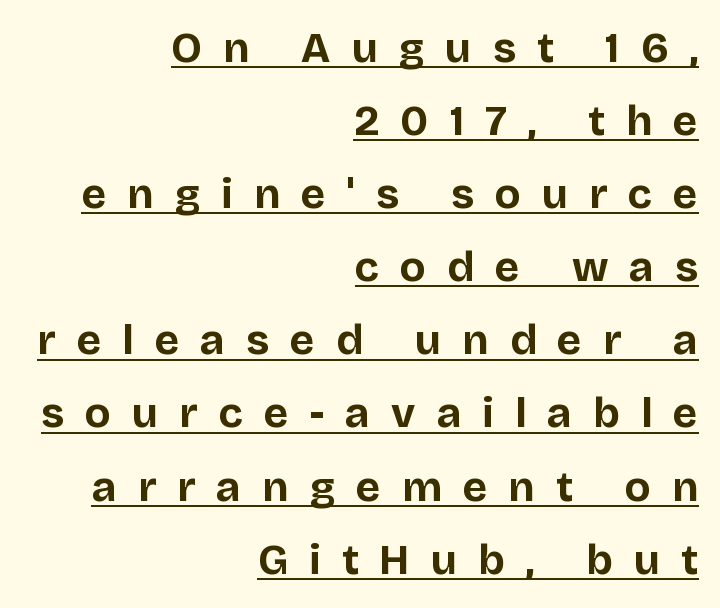
Students, observe: this is what conventionally led text looks like. Spacing verdict: proportional, widths tailored to each character. Strong, thick strokes mark this as bold type. This is roman type, the default non-slanted kind.
